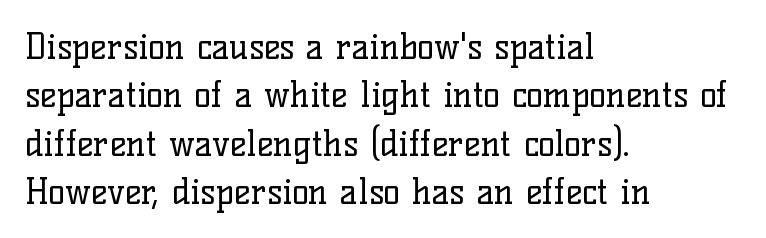
{"serif": "yes", "italic": "no", "bold": "no", "weight": "regular", "width": "normal", "stroke_contrast": "low", "x_height": "medium", "monospaced": "no", "underline": "no", "align": "left", "line_spacing": "normal", "line_spacing_ratio": 1.38, "letter_spacing": "normal", "letter_spacing_em": 0.0, "glyph_px": 35}
